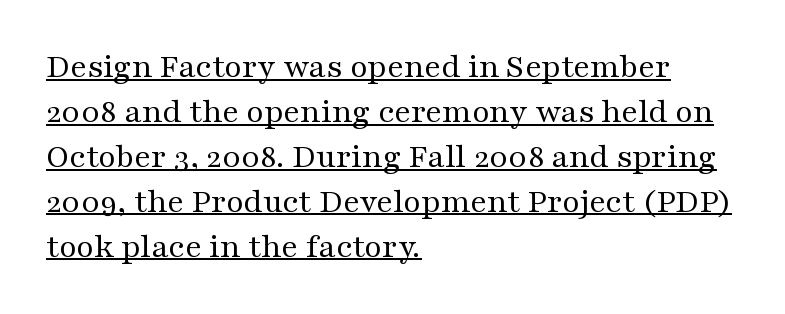
The image shows 34 px regular-weight, wide serif type, upright; set left-aligned, normal line spacing (1.32x), normal letter spacing, underlined; medium stroke contrast and a medium x-height.
